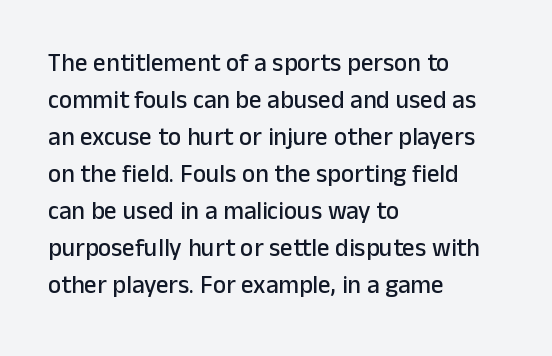
The space beneath each line is pristine and unruled. Compared with typical paragraphs, the rows here are spaced about the same. Notice how the passage keeps a crisp vertical edge on the left only. Short note: letters normally spaced.
